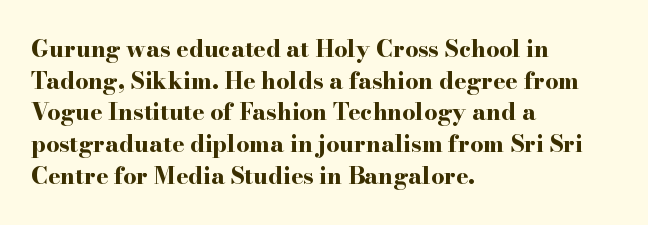
The lines are quadded left. Regular leading. Nothing unusual about the tracking: characters are spaced as the font intends. The font is running at its bold setting. Tall strokes in this sample are plumb rather than angled.
